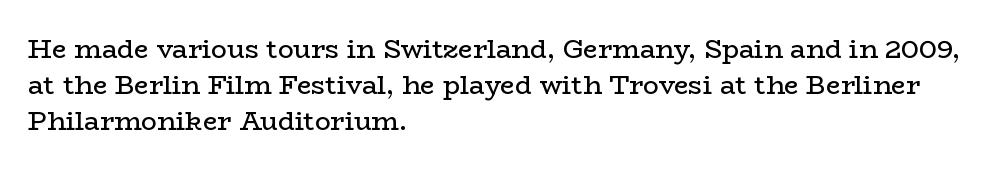
{"italic": "no", "bold": "no", "underline": "no", "align": "left", "line_spacing": "normal", "line_spacing_ratio": 1.38, "letter_spacing": "normal", "letter_spacing_em": 0.0, "glyph_px": 26}
